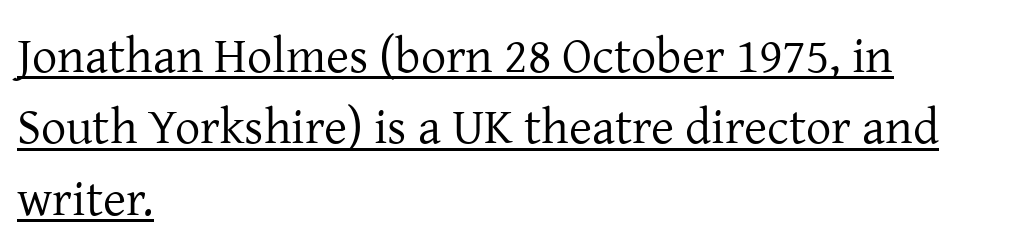
Q: Is the text bold? A: No.
Q: Is the text italic (slanted)? A: No, it is upright.
Q: Is the typeface a serif or a sans-serif typeface? A: Serif.
Q: Is the text underlined? A: Yes.
Q: How is the paragraph aligned? A: Left-aligned.
Q: Is the spacing between letters normal or unusually wide? A: Normal.
Q: Is the spacing between lines tight, normal or loose? A: Normal.
Q: Width (condensed, normal, or wide)? A: Normal.
Q: Stroke contrast? A: Low.
Q: x-height? A: Medium.
Q: Monospaced? A: No.
